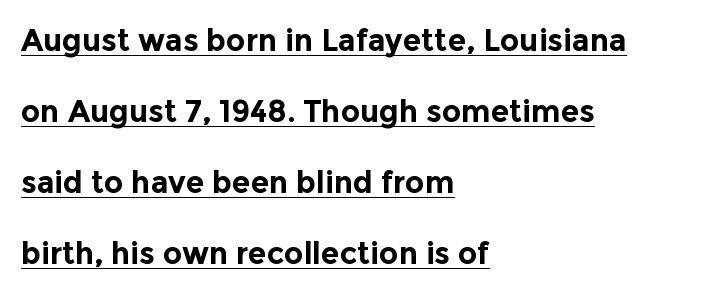
Is this a fixed-width face? No — the glyphs have proportional, varying widths. The letters sit at their default tracking, neither squeezed nor spread. The space between consecutive lines is lavish. The ragged edge is on the right, which tells us the setting is flush left.
